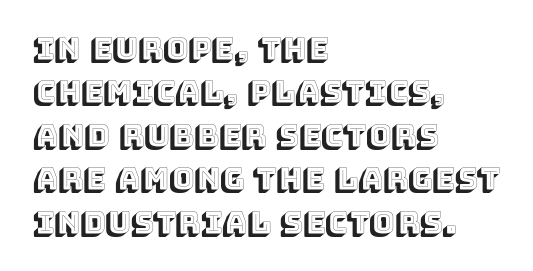
{"italic": "no", "width": "normal", "x_height": "large", "monospaced": "no", "underline": "no", "align": "left", "line_spacing": "normal", "line_spacing_ratio": 1.45, "letter_spacing": "normal", "letter_spacing_em": 0.0, "glyph_px": 30}
